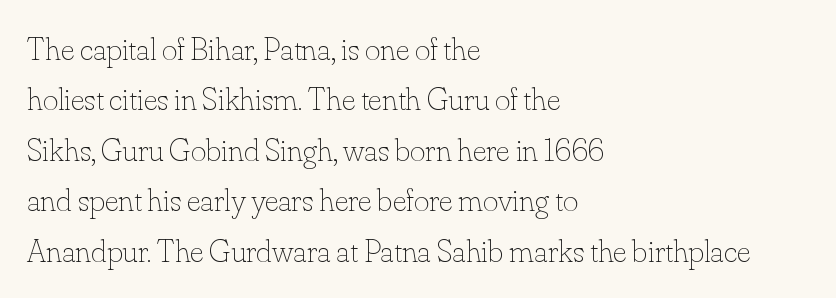
{"italic": "no", "bold": "no", "weight": "thin", "width": "normal", "stroke_contrast": "low", "x_height": "small", "monospaced": "no", "underline": "no", "align": "left", "line_spacing": "normal", "line_spacing_ratio": 1.53, "letter_spacing": "normal", "letter_spacing_em": 0.0, "glyph_px": 33}
